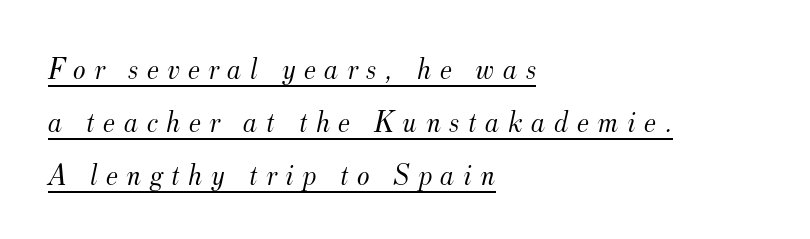
{"serif": "yes", "italic": "yes", "lean": "right", "slant_degrees": 12, "bold": "no", "weight": "light", "width": "normal", "stroke_contrast": "medium", "x_height": "small", "monospaced": "no", "underline": "yes", "align": "left", "line_spacing_ratio": 1.76, "letter_spacing": "wide", "letter_spacing_em": 0.28, "glyph_px": 30}
